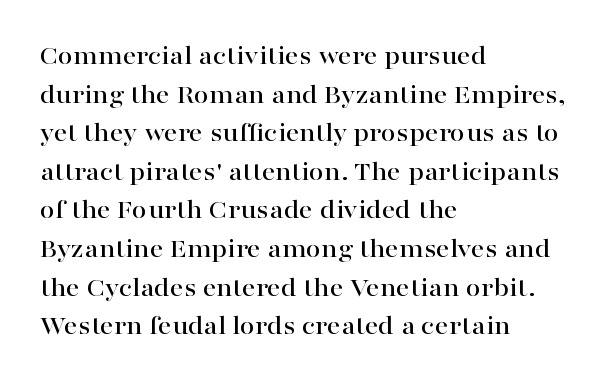
Q: Is the text italic (slanted)? A: No, it is upright.
Q: Is the text underlined? A: No.
Q: How is the paragraph aligned? A: Left-aligned.
Q: Is the spacing between letters normal or unusually wide? A: Normal.
Q: Is the spacing between lines tight, normal or loose? A: Normal.
